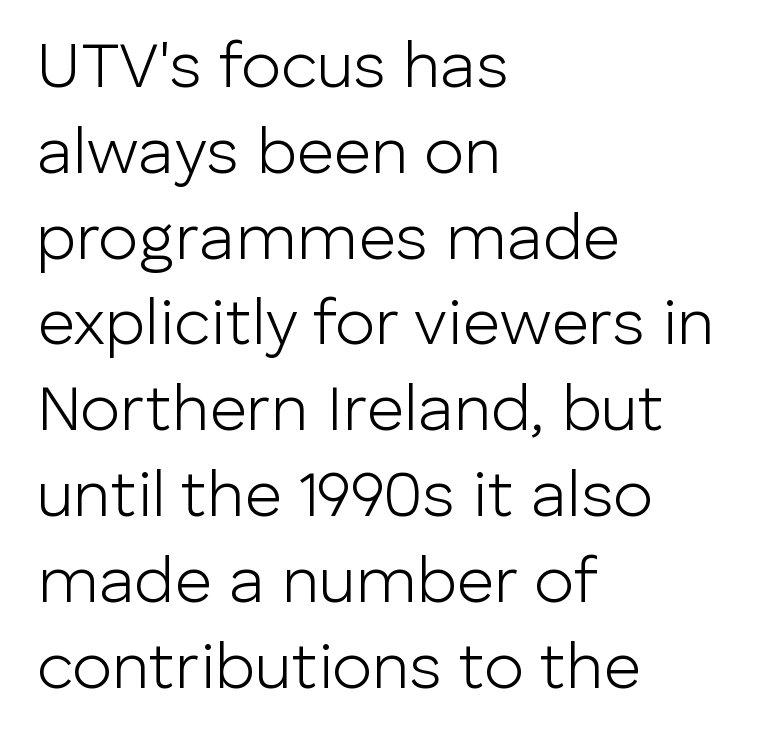
{"serif": "no", "italic": "no", "bold": "no", "weight": "light", "width": "normal", "stroke_contrast": "low", "x_height": "medium", "monospaced": "no", "underline": "no", "align": "left", "line_spacing": "normal", "line_spacing_ratio": 1.32, "letter_spacing": "normal", "letter_spacing_em": 0.0, "glyph_px": 65}
